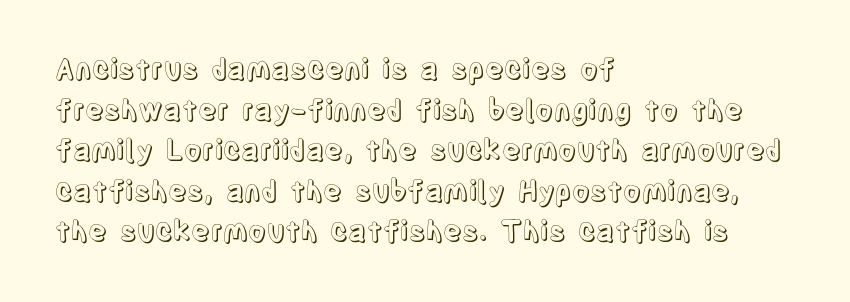
The image shows 28 px condensed type, upright; set left-aligned, normal line spacing (1.45x), normal letter spacing, not underlined; a large x-height.
